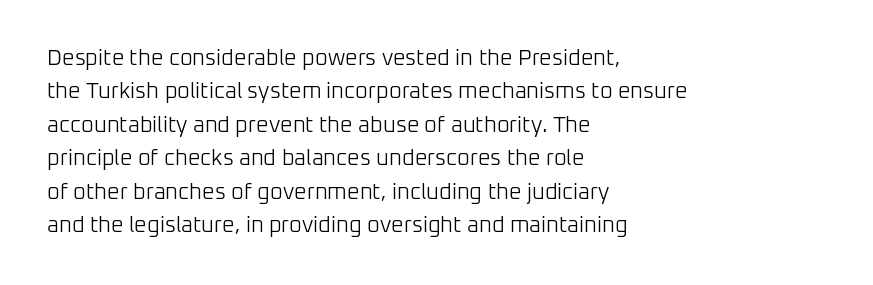
{"italic": "no", "bold": "no", "underline": "no", "align": "left", "line_spacing": "normal", "line_spacing_ratio": 1.52, "letter_spacing": "normal", "letter_spacing_em": 0.0, "glyph_px": 22}
